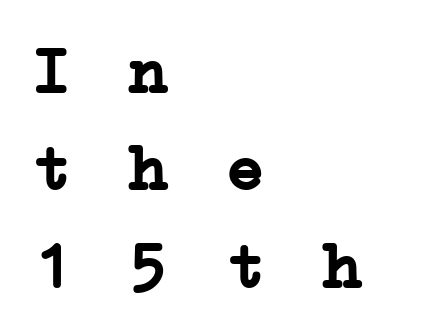
{"serif": "yes", "bold": "yes", "weight": "semibold", "width": "wide", "stroke_contrast": "low", "x_height": "medium", "monospaced": "yes", "underline": "no", "align": "left", "line_spacing": "normal", "line_spacing_ratio": 1.52, "letter_spacing": "wide", "letter_spacing_em": 0.31, "glyph_px": 64}
